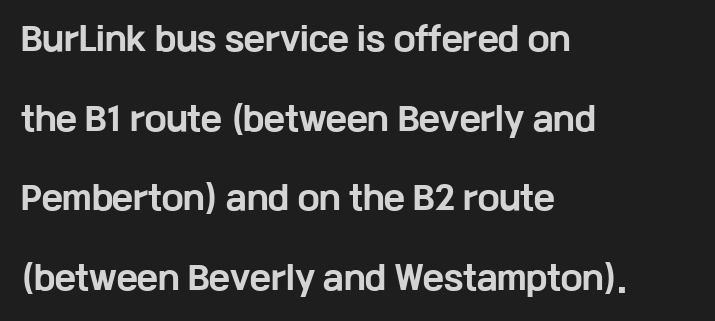
{"serif": "no", "italic": "no", "bold": "yes", "weight": "bold", "width": "wide", "stroke_contrast": "low", "x_height": "medium", "monospaced": "no", "underline": "no", "align": "left", "line_spacing": "loose", "line_spacing_ratio": 2.49, "letter_spacing": "normal", "letter_spacing_em": 0.0, "glyph_px": 32}
